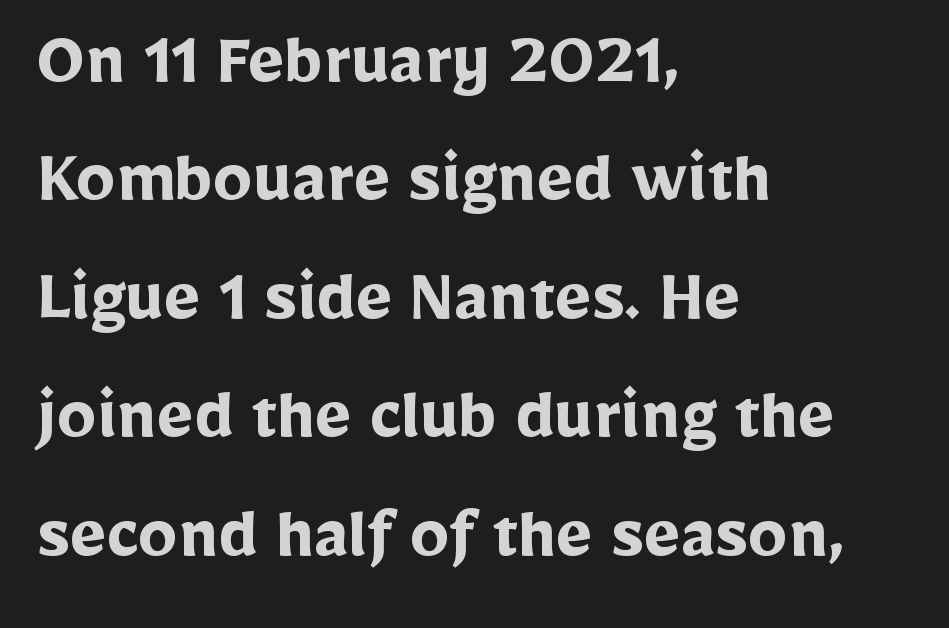
The image shows 79 px semibold sans-serif type, upright; set left-aligned, normal line spacing (1.5x), normal letter spacing, not underlined; low stroke contrast and a medium x-height.
